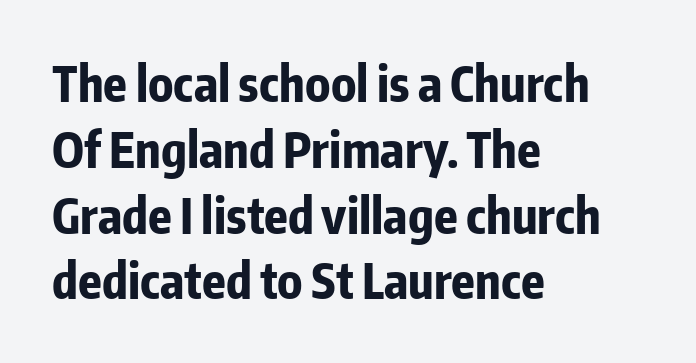
{"serif": "no", "italic": "no", "bold": "yes", "weight": "bold", "width": "condensed", "stroke_contrast": "low", "x_height": "medium", "monospaced": "no", "underline": "no", "align": "left", "line_spacing": "normal", "line_spacing_ratio": 1.37, "letter_spacing": "normal", "letter_spacing_em": 0.0, "glyph_px": 48}
